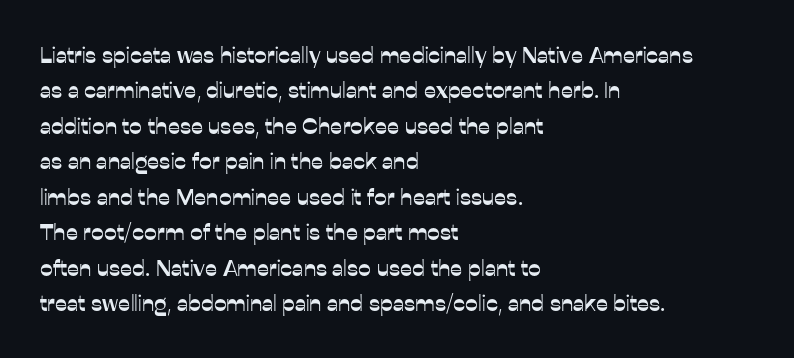
{"italic": "no", "underline": "no", "align": "left", "line_spacing": "normal", "line_spacing_ratio": 1.54, "letter_spacing": "normal", "letter_spacing_em": 0.0, "glyph_px": 23}
